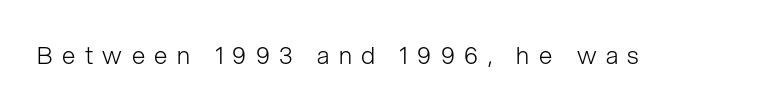
Stems here are at most as thick as an everyday book face. Check the space under the baseline: it is left empty. Spacing between characters has been opened up far beyond the box default. Tall strokes in this sample are plumb rather than angled.
